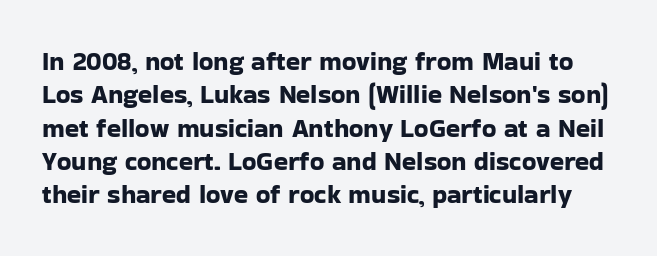
{"italic": "no", "underline": "no", "line_spacing": "normal", "line_spacing_ratio": 1.28, "letter_spacing": "normal", "letter_spacing_em": 0.0, "glyph_px": 26}
